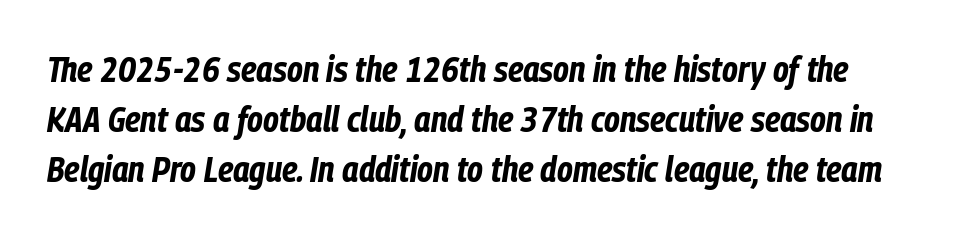
The image shows 36 px bold, condensed type, italic (leaning right); set normal line spacing (1.39x), normal letter spacing, not underlined; low stroke contrast and a medium x-height.
